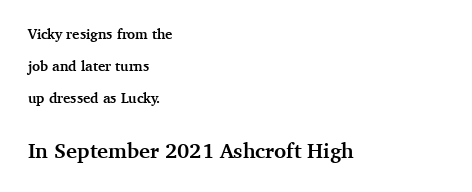
The image shows 21 px bold type, upright; set left-aligned, loose line spacing (2.3x), normal letter spacing, not underlined; the second (bottom) block is 1.5x larger.
